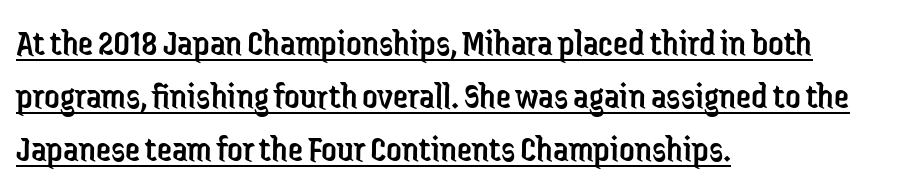
{"serif": "no", "italic": "no", "bold": "no", "weight": "regular", "width": "condensed", "stroke_contrast": "low", "x_height": "medium", "monospaced": "no", "underline": "yes", "align": "left", "line_spacing": "normal", "line_spacing_ratio": 1.4, "letter_spacing": "normal", "letter_spacing_em": 0.0, "glyph_px": 38}
